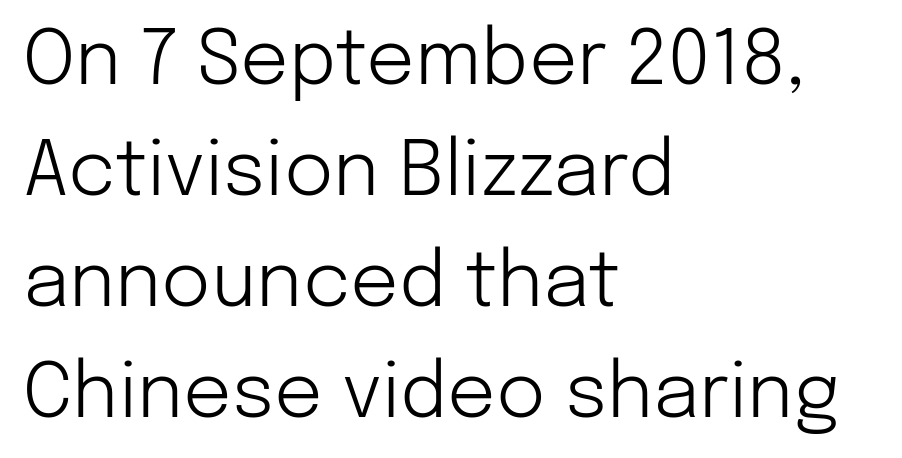
Q: Is the text bold? A: No.
Q: Is the text italic (slanted)? A: No, it is upright.
Q: Is the typeface a serif or a sans-serif typeface? A: Sans-serif.
Q: Is the text underlined? A: No.
Q: How is the paragraph aligned? A: Left-aligned.
Q: Is the spacing between letters normal or unusually wide? A: Normal.
Q: Is the spacing between lines tight, normal or loose? A: Normal.
Q: Width (condensed, normal, or wide)? A: Normal.
Q: Stroke contrast? A: Low.
Q: x-height? A: Medium.
Q: Monospaced? A: No.
